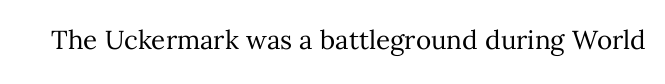
Q: Is the text bold? A: No.
Q: Is the text italic (slanted)? A: No, it is upright.
Q: Is the text underlined? A: No.
Q: Is the spacing between letters normal or unusually wide? A: Normal.
